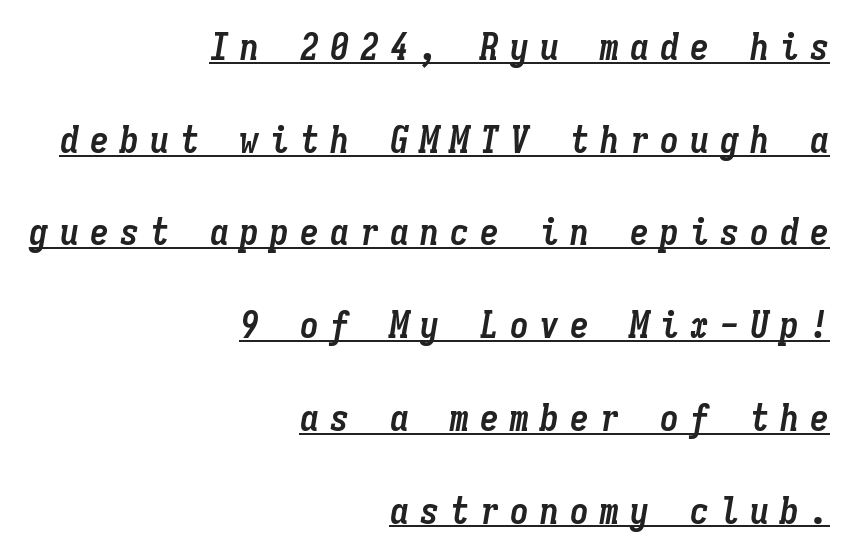
You'd pick this weight for a headline — it's a proper bold. You can see a thin bar hugging the bottom of the glyphs. Emphasis-style slanted type is in use. Each line ends at the same right margin while the left side varies.
